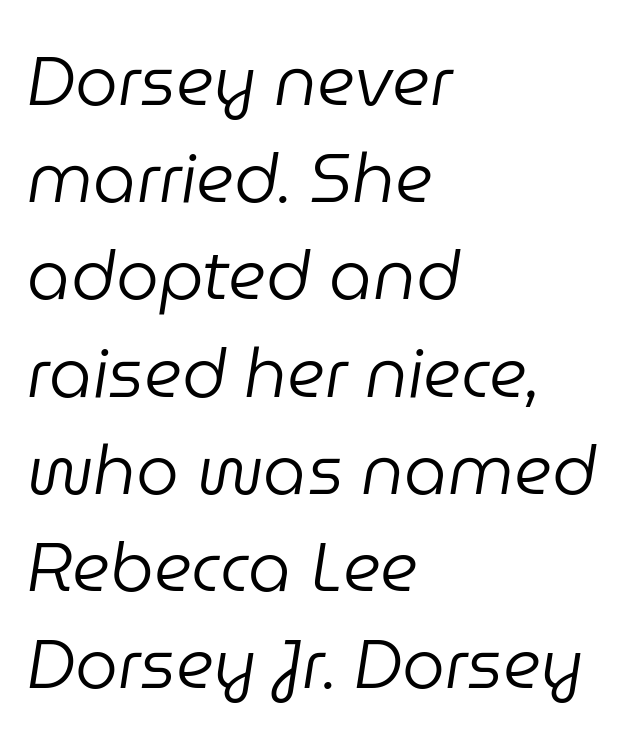
The image shows 68 px regular-weight type, italic (leaning right); set left-aligned, normal line spacing (1.43x), normal letter spacing, not underlined; low stroke contrast and a medium x-height.
